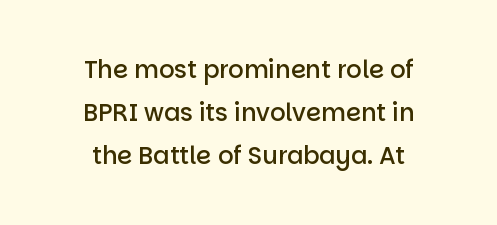
{"italic": "no", "bold": "semi", "underline": "no", "align": "center", "line_spacing_ratio": 1.79, "letter_spacing": "normal", "letter_spacing_em": 0.0, "glyph_px": 24}
